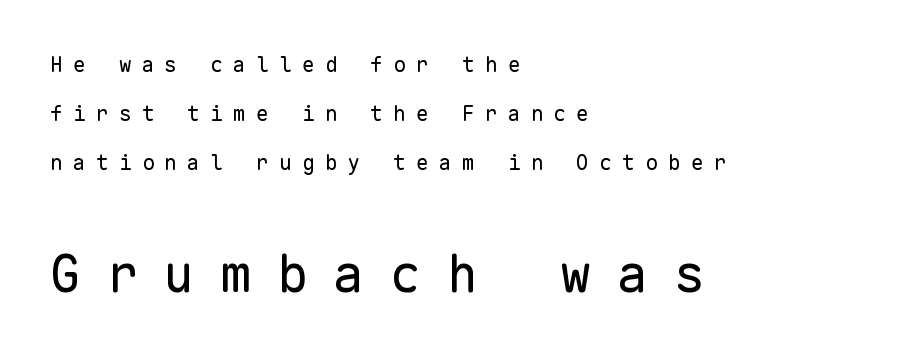
Q: Is the text bold? A: No.
Q: Is the text italic (slanted)? A: No, it is upright.
Q: Is the typeface a serif or a sans-serif typeface? A: Sans-serif.
Q: Is the text underlined? A: No.
Q: How is the paragraph aligned? A: Left-aligned.
Q: Is the spacing between letters normal or unusually wide? A: Unusually wide.
Q: Is the spacing between lines tight, normal or loose? A: Loose.
Q: Which block of text is set in a larger size, the first (top) or the second (bottom)? A: The second (bottom) one.
Q: Width (condensed, normal, or wide)? A: Normal.
Q: Stroke contrast? A: Low.
Q: x-height? A: Medium.
Q: Monospaced? A: Yes.
